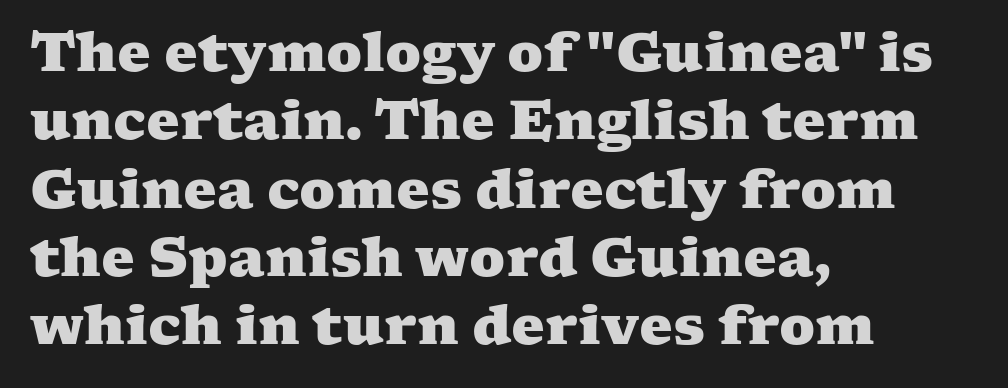
{"serif": "yes", "bold": "yes", "weight": "heavy", "width": "wide", "stroke_contrast": "medium", "x_height": "medium", "monospaced": "no", "underline": "no", "align": "left", "line_spacing": "normal", "line_spacing_ratio": 1.29, "letter_spacing": "normal", "letter_spacing_em": 0.0, "glyph_px": 53}
